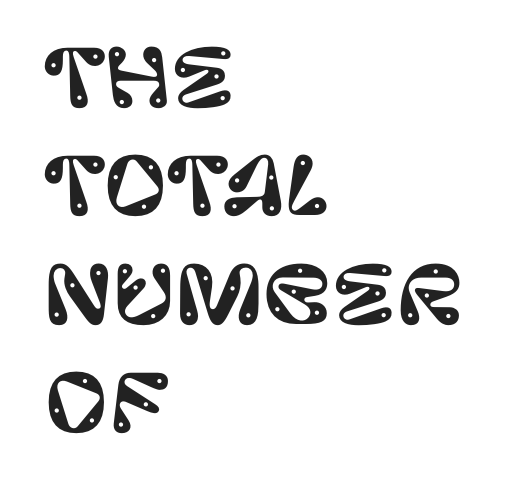
{"serif": "no", "width": "normal", "stroke_contrast": "low", "x_height": "large", "monospaced": "no", "underline": "no", "align": "left", "line_spacing": "normal", "line_spacing_ratio": 1.39, "letter_spacing": "normal", "letter_spacing_em": 0.0, "glyph_px": 78}
